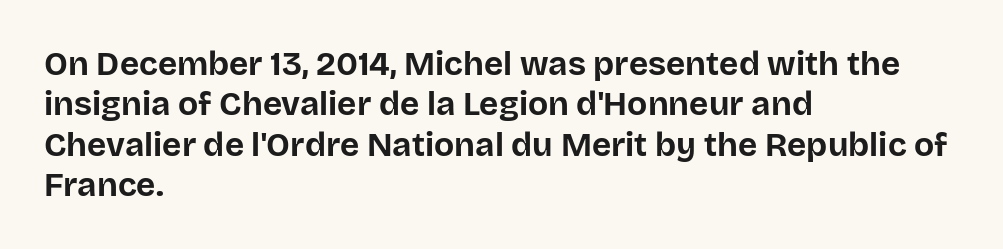
Q: Is the text bold? A: Yes.
Q: Is the text italic (slanted)? A: No, it is upright.
Q: Is the typeface a serif or a sans-serif typeface? A: Sans-serif.
Q: Is the text underlined? A: No.
Q: How is the paragraph aligned? A: Left-aligned.
Q: Is the spacing between letters normal or unusually wide? A: Normal.
Q: Width (condensed, normal, or wide)? A: Normal.
Q: Stroke contrast? A: Low.
Q: x-height? A: Large.
Q: Monospaced? A: No.
